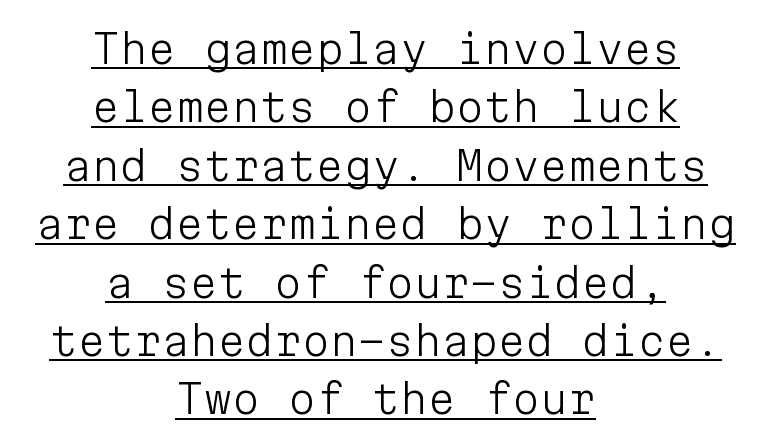
{"serif": "no", "italic": "no", "bold": "no", "weight": "light", "width": "normal", "stroke_contrast": "low", "x_height": "medium", "monospaced": "yes", "underline": "yes", "align": "center", "line_spacing": "normal", "line_spacing_ratio": 1.46, "letter_spacing": "normal", "letter_spacing_em": 0.0, "glyph_px": 40}
